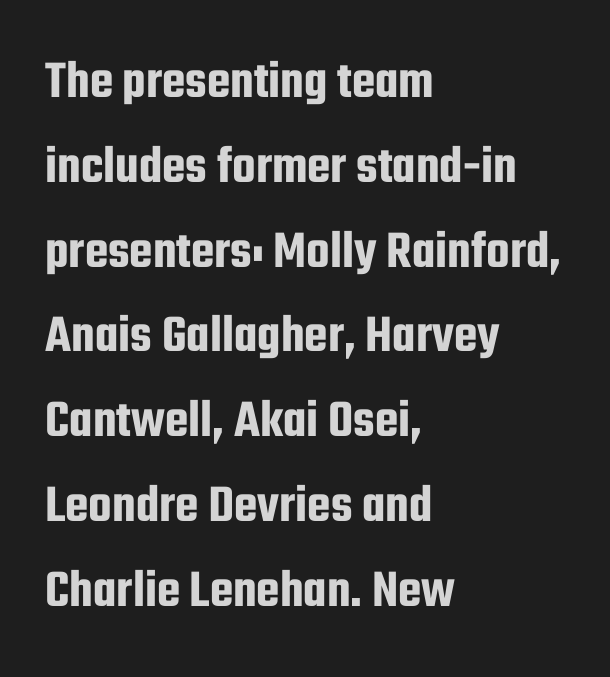
Q: Is the text italic (slanted)? A: No, it is upright.
Q: Is the typeface a serif or a sans-serif typeface? A: Sans-serif.
Q: Is the text underlined? A: No.
Q: How is the paragraph aligned? A: Left-aligned.
Q: Is the spacing between letters normal or unusually wide? A: Normal.
Q: Is the spacing between lines tight, normal or loose? A: Normal.
Q: Width (condensed, normal, or wide)? A: Condensed.
Q: Stroke contrast? A: Low.
Q: x-height? A: Medium.
Q: Monospaced? A: No.
